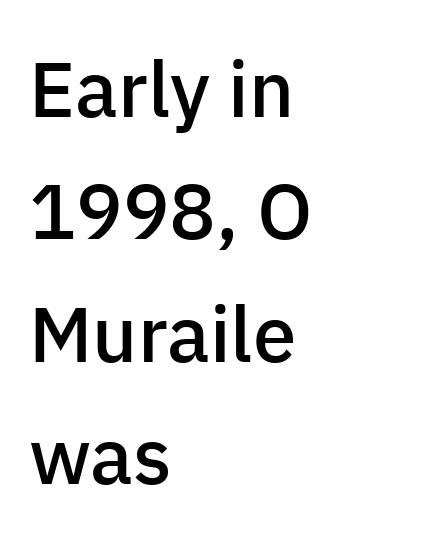
Q: Is the text bold? A: Semi-bold.
Q: Is the text italic (slanted)? A: No, it is upright.
Q: Is the typeface a serif or a sans-serif typeface? A: Sans-serif.
Q: Is the text underlined? A: No.
Q: How is the paragraph aligned? A: Left-aligned.
Q: Is the spacing between letters normal or unusually wide? A: Normal.
Q: Is the spacing between lines tight, normal or loose? A: Normal.
Q: Width (condensed, normal, or wide)? A: Normal.
Q: Stroke contrast? A: Low.
Q: x-height? A: Medium.
Q: Monospaced? A: No.
